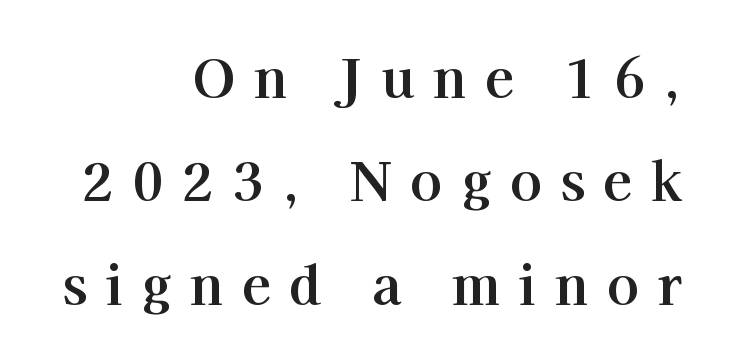
The letterforms stand isolated, each surrounded by extra space. Reading down the block, your eye finds every line finishing at a fixed right position. Descenders are the only things crossing below the line. The rendering shows small feet on the letterforms — a serif design. Varying glyph widths throughout — classic text-font behaviour.
